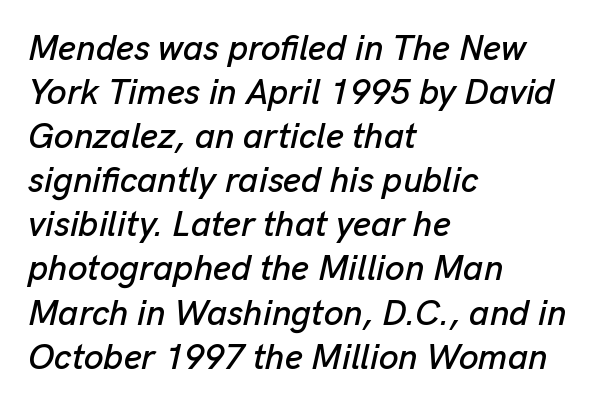
The image shows 35 px text type, italic (leaning right); set left-aligned, normal line spacing (1.26x), normal letter spacing, not underlined; low stroke contrast and a medium x-height.
